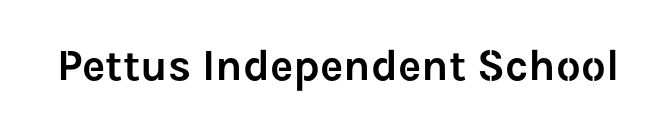
The image shows 44 px sans-serif type, upright; set normal letter spacing, not underlined; low stroke contrast and a medium x-height.
